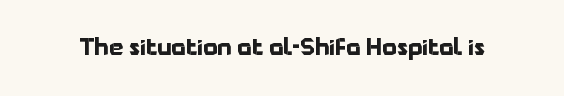
{"italic": "no", "bold": "yes", "underline": "no", "letter_spacing": "normal", "letter_spacing_em": 0.0, "glyph_px": 23}
